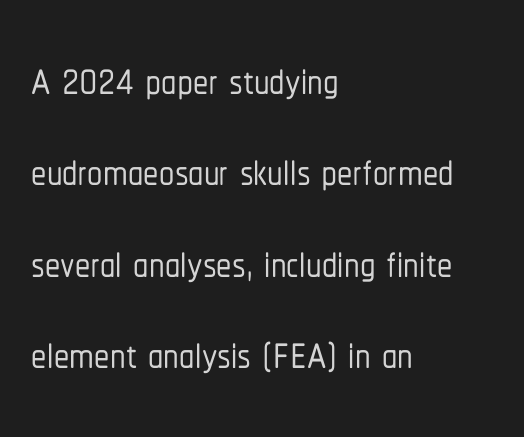
{"serif": "no", "italic": "no", "width": "condensed", "stroke_contrast": "low", "x_height": "medium", "monospaced": "no", "underline": "no", "align": "left", "line_spacing": "normal", "line_spacing_ratio": 1.5, "letter_spacing": "normal", "letter_spacing_em": 0.0, "glyph_px": 61}
